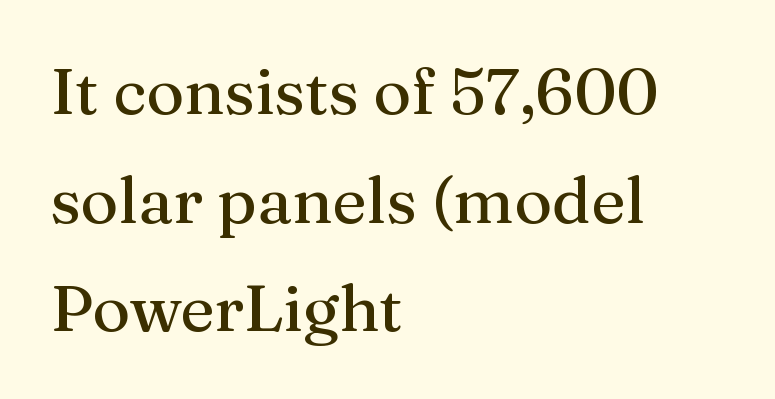
{"serif": "yes", "italic": "no", "width": "normal", "stroke_contrast": "medium", "x_height": "medium", "monospaced": "no", "underline": "no", "align": "left", "line_spacing": "normal", "line_spacing_ratio": 1.67, "letter_spacing": "normal", "letter_spacing_em": 0.0, "glyph_px": 65}
